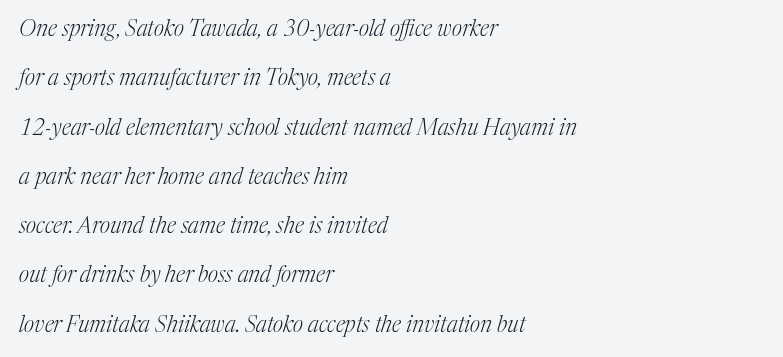
Q: Is the text bold? A: No.
Q: Is the text italic (slanted)? A: Yes, it leans right by about 17 degrees.
Q: Is the text underlined? A: No.
Q: How is the paragraph aligned? A: Left-aligned.
Q: Is the spacing between letters normal or unusually wide? A: Normal.
Q: Is the spacing between lines tight, normal or loose? A: Loose.
